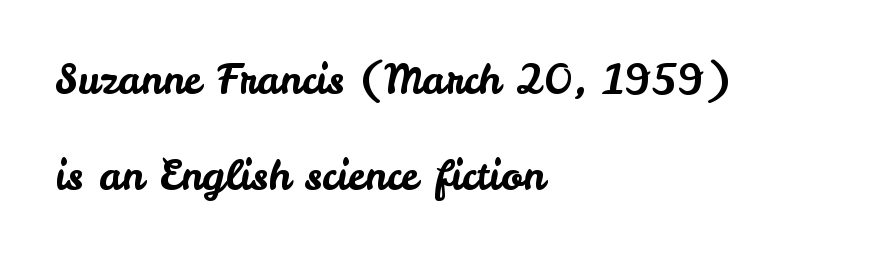
Q: Is the text italic (slanted)? A: Yes.
Q: Is the typeface a serif or a sans-serif typeface? A: Sans-serif.
Q: Is the text underlined? A: No.
Q: How is the paragraph aligned? A: Left-aligned.
Q: Is the spacing between letters normal or unusually wide? A: Normal.
Q: Is the spacing between lines tight, normal or loose? A: Loose.
Q: Width (condensed, normal, or wide)? A: Normal.
Q: Stroke contrast? A: Low.
Q: x-height? A: Small.
Q: Monospaced? A: No.
